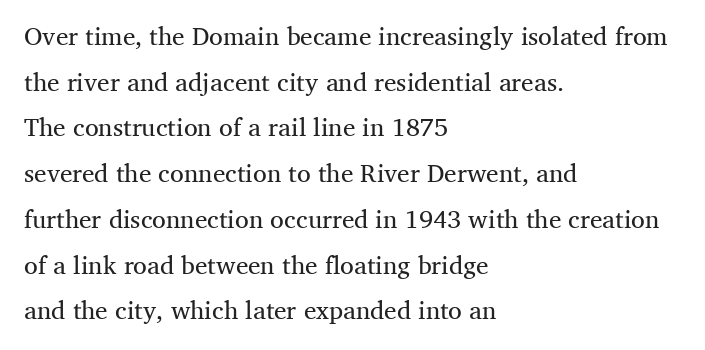
{"italic": "no", "bold": "no", "underline": "no", "align": "left", "line_spacing_ratio": 1.83, "letter_spacing": "normal", "letter_spacing_em": 0.0, "glyph_px": 25}
